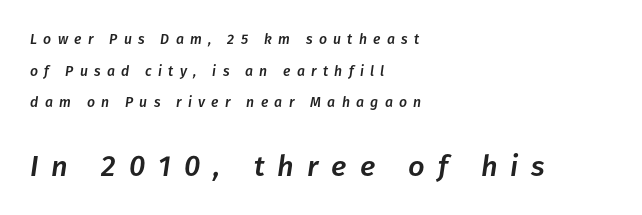
{"italic": "yes", "lean": "right", "slant_degrees": 8, "width": "normal", "stroke_contrast": "low", "x_height": "medium", "monospaced": "no", "underline": "no", "align": "left", "line_spacing": "loose", "line_spacing_ratio": 2.26, "letter_spacing": "wide", "letter_spacing_em": 0.45, "larger_block": "second", "size_ratio": 2.07, "glyph_px": 29}
